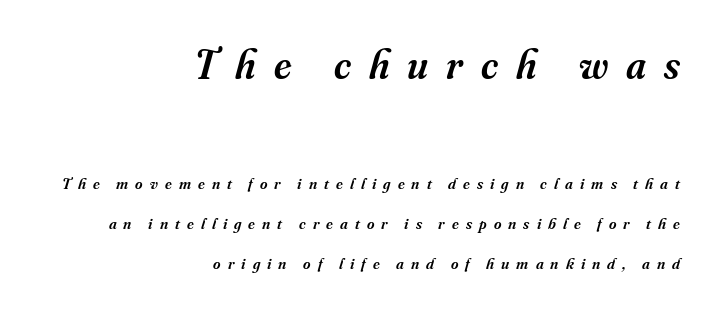
Compared with typical body copy, the letter spacing here is much looser. Do the characters align in a grid? No, the font is proportional. A serif font was chosen for this passage. The baseline area is clear. Is there much room between lines? Yes — plenty of vertical air separates them.
